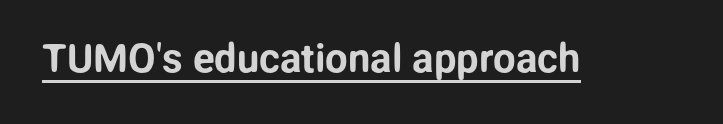
The image shows 40 px sans-serif type, upright; set normal letter spacing, underlined; low stroke contrast and a medium x-height.
